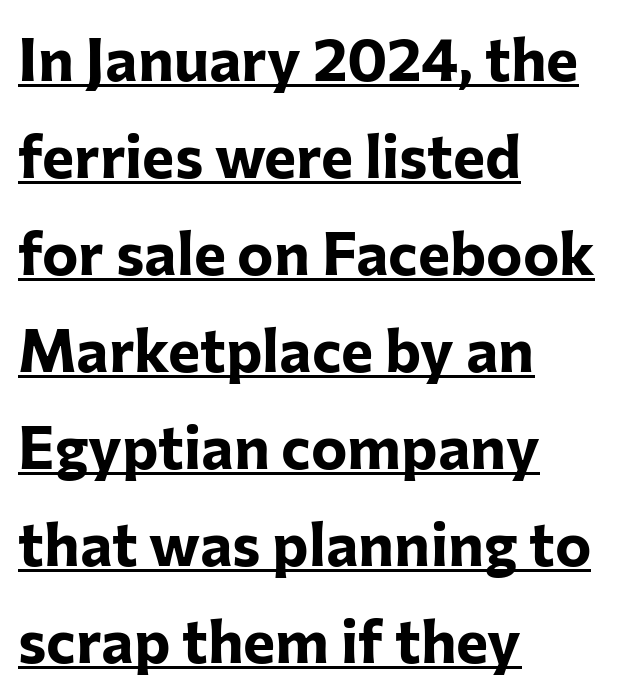
Ordinary non-slanted type is in use. You can see a thin bar hugging the bottom of the glyphs. There is no visible air inserted between adjacent glyphs. The characters display no serif detailing; their extremities are plain. The rag falls on the right side of this text block.
